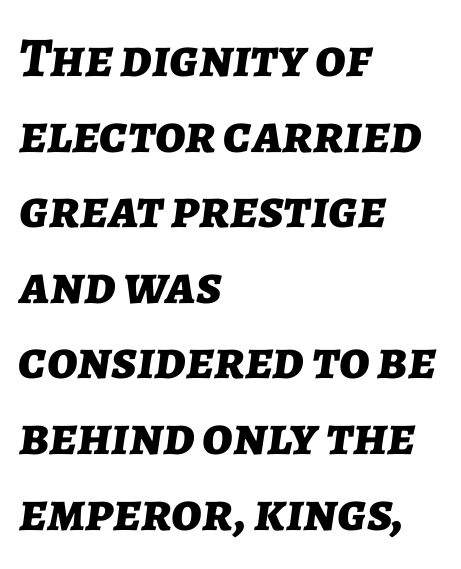
Q: Is the text bold? A: Yes.
Q: Is the text italic (slanted)? A: Yes, it leans right by about 7 degrees.
Q: Is the text underlined? A: No.
Q: How is the paragraph aligned? A: Left-aligned.
Q: Is the spacing between letters normal or unusually wide? A: Normal.
Q: Is the spacing between lines tight, normal or loose? A: Normal.
Q: Width (condensed, normal, or wide)? A: Normal.
Q: Stroke contrast? A: Low.
Q: x-height? A: Medium.
Q: Monospaced? A: No.
